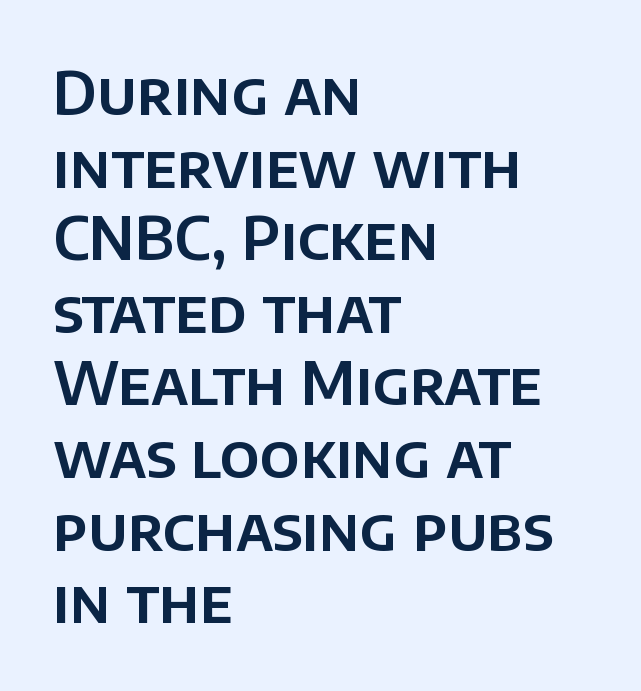
Q: Is the text italic (slanted)? A: No, it is upright.
Q: Is the typeface a serif or a sans-serif typeface? A: Sans-serif.
Q: Is the text underlined? A: No.
Q: How is the paragraph aligned? A: Left-aligned.
Q: Is the spacing between letters normal or unusually wide? A: Normal.
Q: Width (condensed, normal, or wide)? A: Normal.
Q: Stroke contrast? A: Low.
Q: x-height? A: Large.
Q: Monospaced? A: No.
